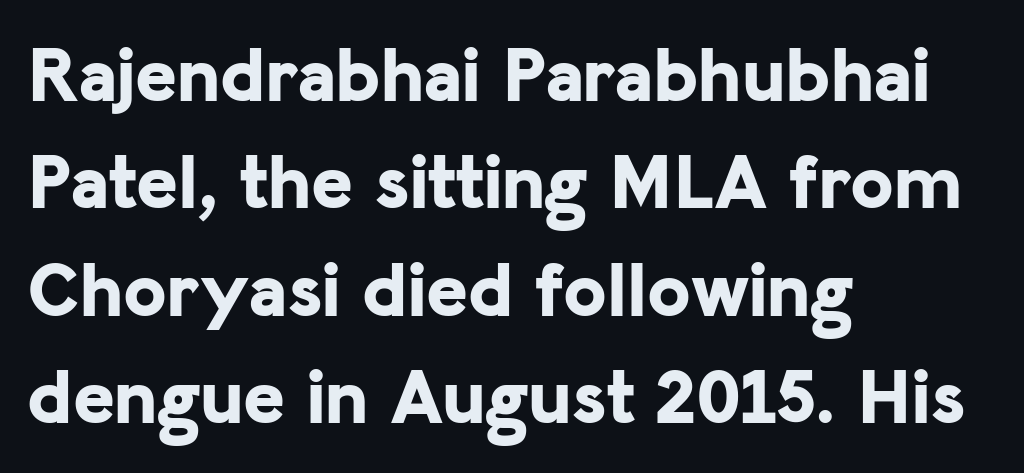
{"serif": "no", "italic": "no", "bold": "yes", "weight": "bold", "width": "normal", "stroke_contrast": "low", "x_height": "medium", "monospaced": "no", "underline": "no", "align": "left", "line_spacing": "normal", "line_spacing_ratio": 1.36, "letter_spacing": "normal", "letter_spacing_em": 0.0, "glyph_px": 79}
